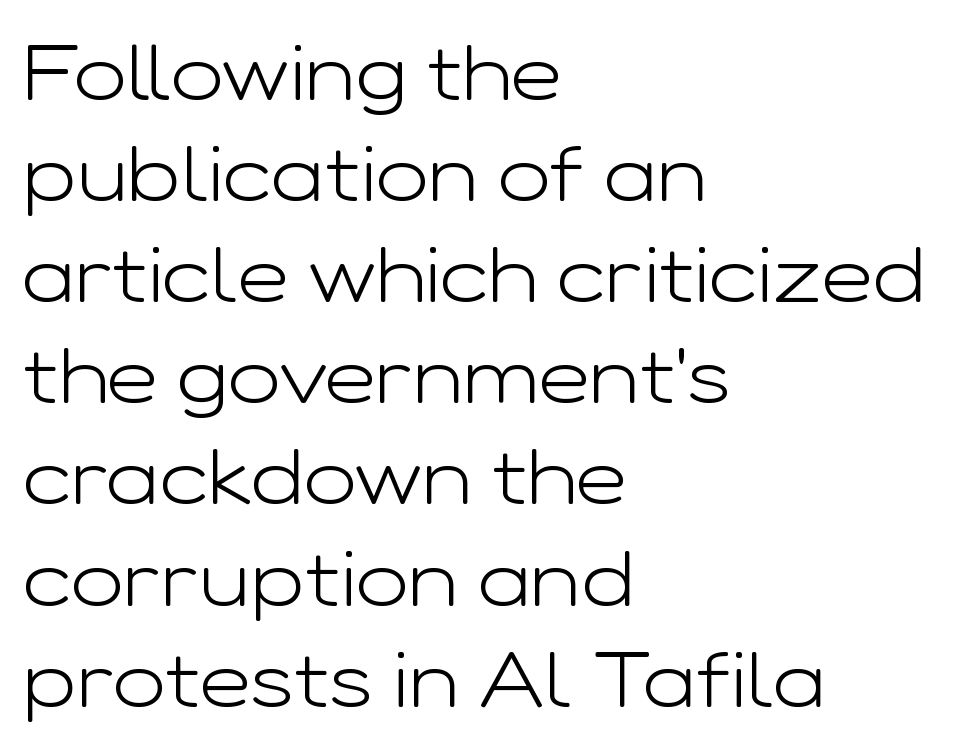
Is the stroke heavy? The answer is a plain regular-or-lighter. You could not count columns in this text — the font is proportionally spaced. Each new line begins a customary step beneath the previous one. Any mark beneath the type? The region is blank. Tall strokes in this sample are plumb rather than angled.
